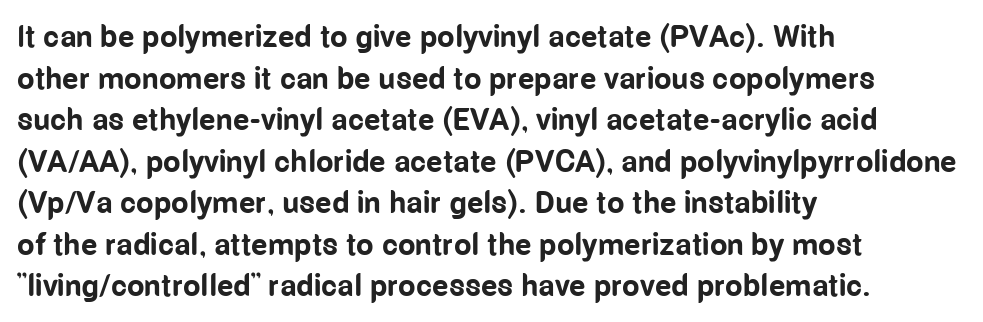
{"serif": "no", "italic": "no", "bold": "yes", "weight": "bold", "width": "condensed", "stroke_contrast": "low", "x_height": "medium", "monospaced": "no", "underline": "no", "align": "left", "line_spacing": "normal", "line_spacing_ratio": 1.34, "letter_spacing": "normal", "letter_spacing_em": 0.0, "glyph_px": 31}
